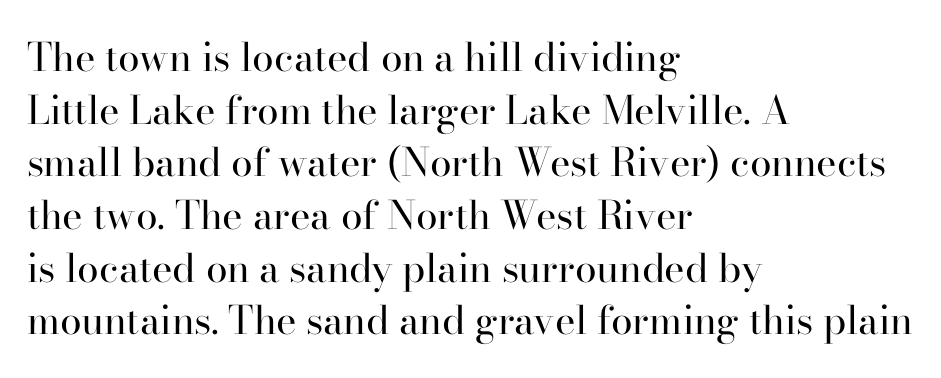
{"serif": "yes", "italic": "no", "bold": "no", "weight": "regular", "width": "normal", "stroke_contrast": "high", "x_height": "small", "monospaced": "no", "underline": "no", "align": "left", "line_spacing": "normal", "line_spacing_ratio": 1.35, "letter_spacing": "normal", "letter_spacing_em": 0.0, "glyph_px": 39}
